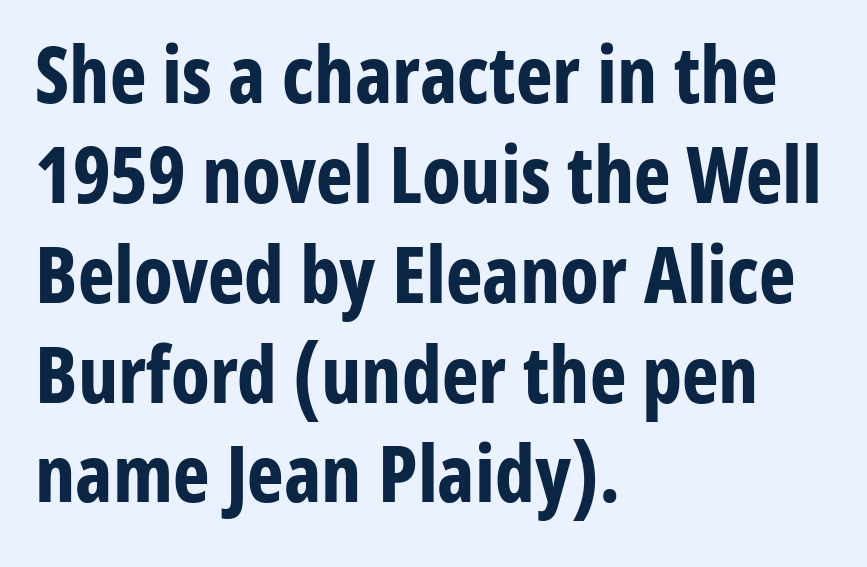
{"serif": "no", "italic": "no", "bold": "yes", "weight": "bold", "width": "condensed", "stroke_contrast": "low", "x_height": "medium", "monospaced": "no", "underline": "no", "align": "left", "line_spacing": "normal", "line_spacing_ratio": 1.28, "letter_spacing": "normal", "letter_spacing_em": 0.0, "glyph_px": 78}
